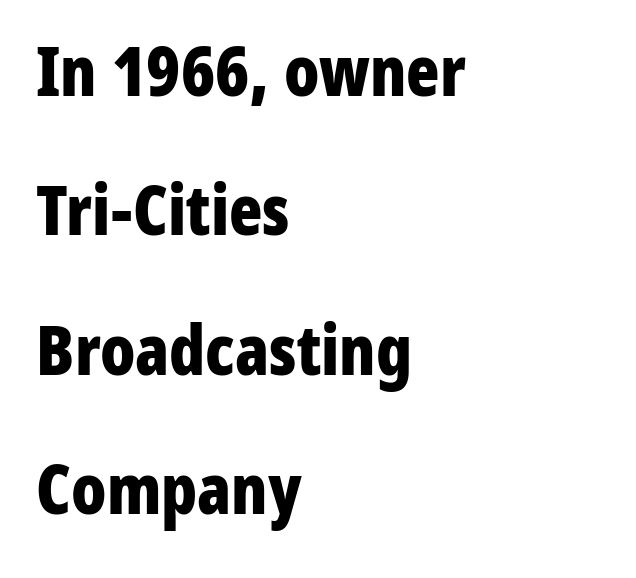
No italicization has been applied; the sample stays upright. The letters advance in unequal steps, a hallmark of proportional type. Left-aligned paragraph, ragged on the right. The words here are not underlined. The letters carry no serifs — their stems end cleanly without finishing strokes.
